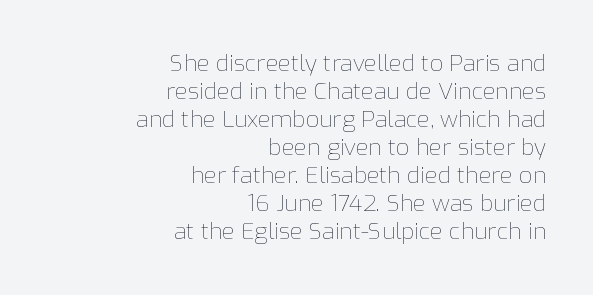
Leftover space on each line is placed entirely before the opening word. Caption: face not bold, strokes unweighted. Is the letter spacing exaggerated? No — it looks like the ordinary default. The strip under each line holds only bare page. Do the letters lean? They stand straight.
